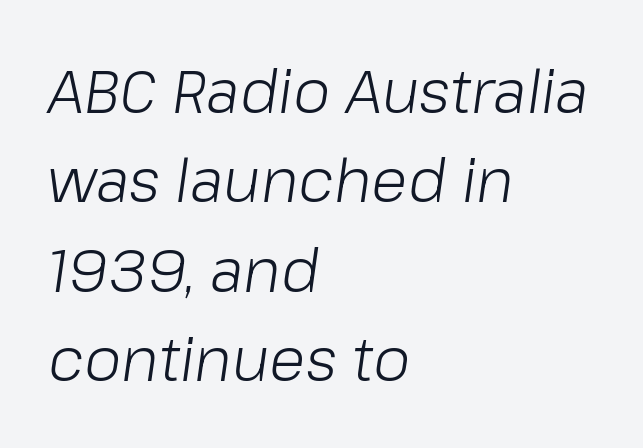
Q: Is the text bold? A: No.
Q: Is the text italic (slanted)? A: Yes, it leans right by about 8 degrees.
Q: Is the text underlined? A: No.
Q: How is the paragraph aligned? A: Left-aligned.
Q: Is the spacing between letters normal or unusually wide? A: Normal.
Q: Is the spacing between lines tight, normal or loose? A: Normal.
Q: Width (condensed, normal, or wide)? A: Normal.
Q: Stroke contrast? A: Low.
Q: x-height? A: Medium.
Q: Monospaced? A: No.
